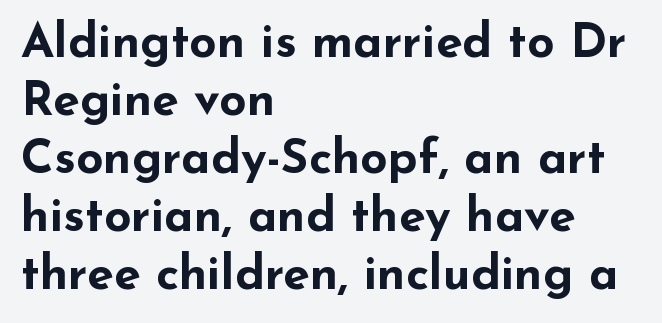
The image shows 48 px bold, wide sans-serif type, upright; set left-aligned, line spacing 1.21x, normal letter spacing, not underlined; low stroke contrast and a small x-height.
